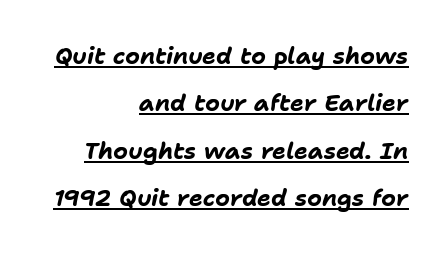
{"italic": "yes", "lean": "right", "slant_degrees": 11, "bold": "yes", "underline": "yes", "align": "right", "line_spacing": "loose", "line_spacing_ratio": 2.06, "letter_spacing": "normal", "letter_spacing_em": 0.0, "glyph_px": 23}
